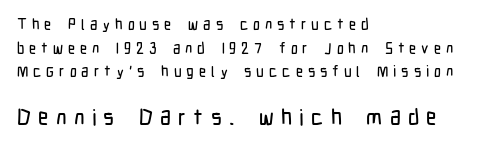
{"italic": "no", "underline": "no", "align": "left", "line_spacing": "normal", "line_spacing_ratio": 1.58, "letter_spacing": "wide", "letter_spacing_em": 0.33, "larger_block": "second", "size_ratio": 1.47, "glyph_px": 22}
